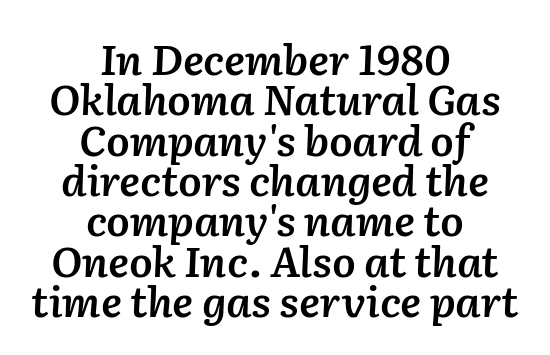
{"italic": "yes", "lean": "right", "slant_degrees": 2, "bold": "semi", "weight": "semibold", "width": "normal", "stroke_contrast": "low", "x_height": "medium", "monospaced": "no", "underline": "no", "align": "center", "line_spacing": "tight", "line_spacing_ratio": 0.96, "letter_spacing": "normal", "letter_spacing_em": 0.0, "glyph_px": 42}
